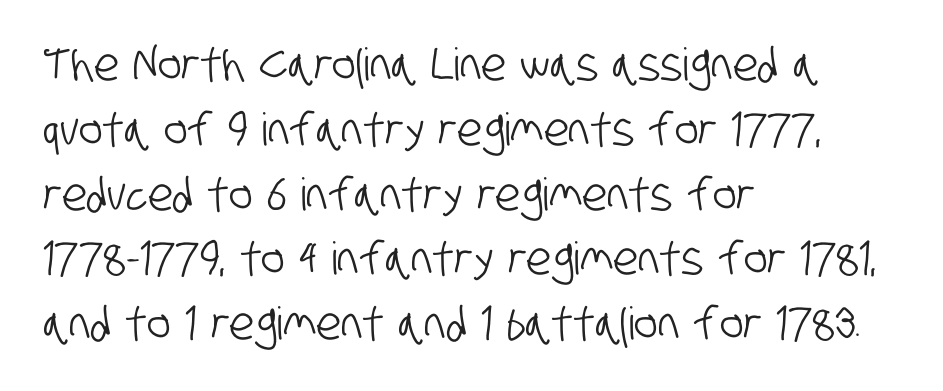
{"serif": "no", "width": "condensed", "stroke_contrast": "low", "x_height": "large", "monospaced": "no", "underline": "no", "align": "left", "line_spacing": "normal", "line_spacing_ratio": 1.44, "letter_spacing": "normal", "letter_spacing_em": 0.0, "glyph_px": 45}
